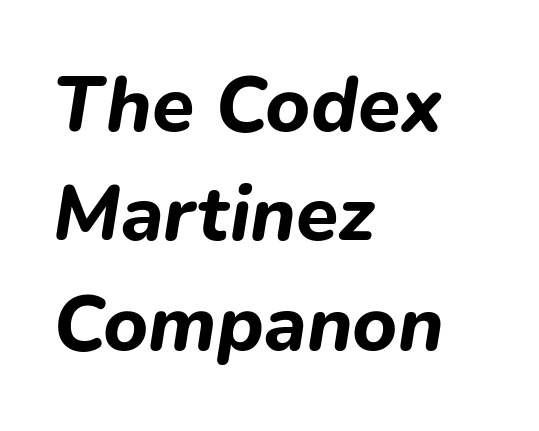
{"italic": "yes", "lean": "right", "slant_degrees": 9, "bold": "yes", "weight": "bold", "width": "normal", "stroke_contrast": "low", "x_height": "medium", "monospaced": "no", "underline": "no", "align": "left", "line_spacing": "normal", "line_spacing_ratio": 1.42, "letter_spacing": "normal", "letter_spacing_em": 0.0, "glyph_px": 77}
